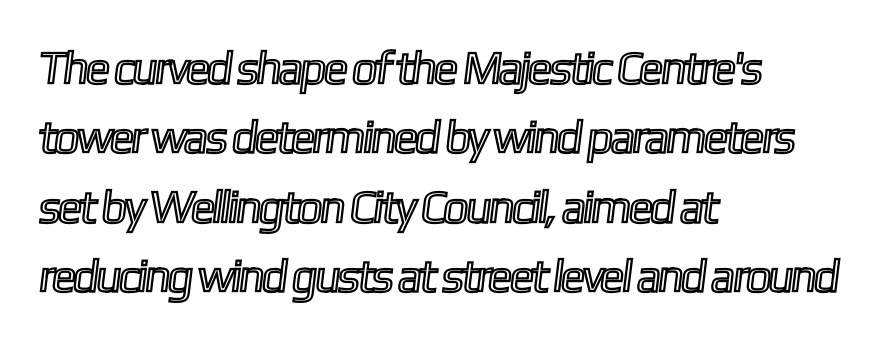
Q: Is the text underlined? A: No.
Q: How is the paragraph aligned? A: Left-aligned.
Q: Is the spacing between letters normal or unusually wide? A: Normal.
Q: Is the spacing between lines tight, normal or loose? A: Normal.
Q: Width (condensed, normal, or wide)? A: Condensed.
Q: x-height? A: Medium.
Q: Monospaced? A: No.
